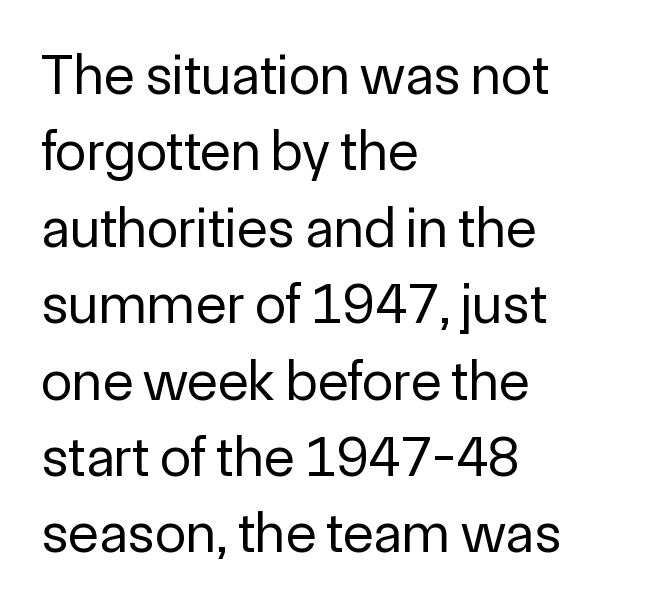
The image shows 57 px regular-weight sans-serif type, upright; set left-aligned, normal line spacing (1.34x), normal letter spacing, not underlined; a medium x-height.
